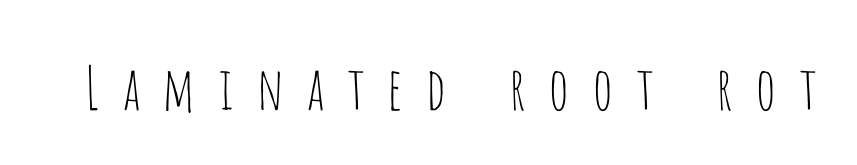
Q: Is the text bold? A: No.
Q: Is the text italic (slanted)? A: No, it is upright.
Q: Is the typeface a serif or a sans-serif typeface? A: Sans-serif.
Q: Is the text underlined? A: No.
Q: Is the spacing between letters normal or unusually wide? A: Unusually wide.
Q: Width (condensed, normal, or wide)? A: Condensed.
Q: Stroke contrast? A: Low.
Q: x-height? A: Large.
Q: Monospaced? A: No.
